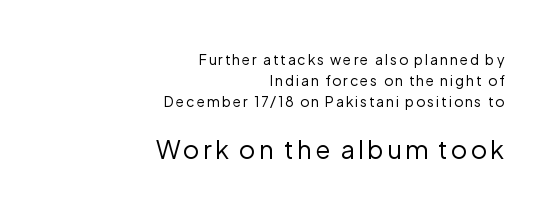
Does the leading feel generous? No, just average. These two chunks differ in scale, with the bottom chunk taking the larger measure. Unmarked baselines from the first word to the last. No heavy texture on the line: the type isn't bold. Notice how the passage keeps a crisp vertical edge on the right only. No italicization has been applied; the sample stays upright.
